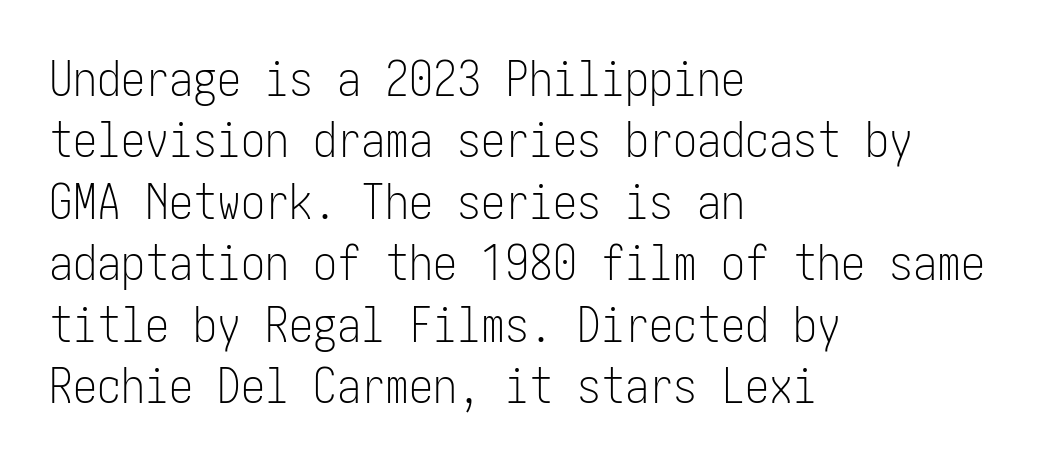
This sample uses an upright cut, with every glyph sitting square on the baseline. Every row of glyphs begins at an identical x-position on the left. Standard letterfit; no display-style spreading of the glyphs. Look at the bottom of the vertical strokes: they stop flat, with no serifs.
